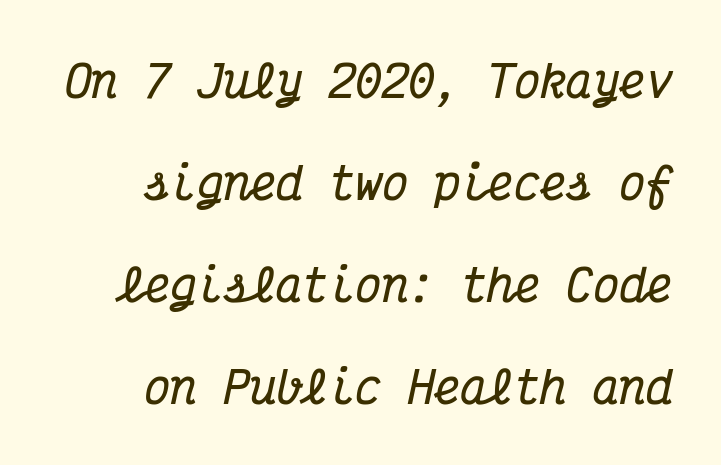
The image shows 44 px bold, condensed serif type, italic (leaning right), monospaced; set right-aligned, loose line spacing (2.32x), normal letter spacing, not underlined; medium stroke contrast and a medium x-height.
